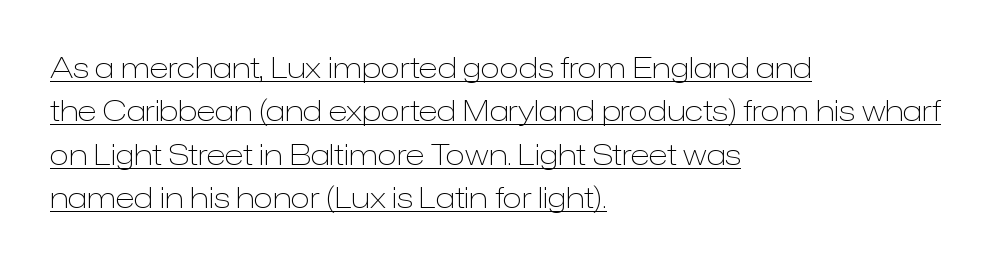
The image shows 29 px light sans-serif type, upright; set left-aligned, normal line spacing (1.5x), normal letter spacing, underlined; low stroke contrast and a medium x-height.
